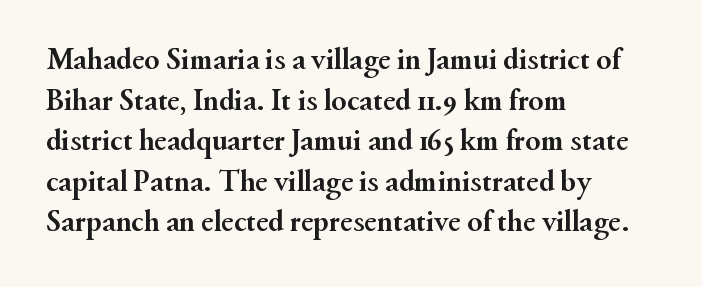
The image shows 31 px semibold serif type, upright; set left-aligned, normal line spacing (1.31x), normal letter spacing, not underlined; medium stroke contrast and a small x-height.
